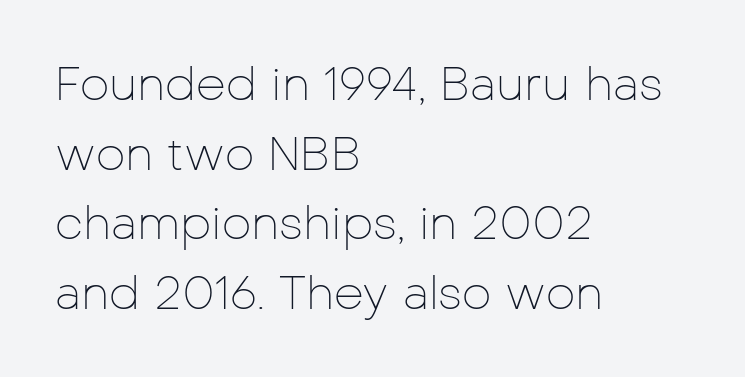
{"serif": "no", "italic": "no", "bold": "no", "weight": "thin", "width": "normal", "stroke_contrast": "low", "x_height": "medium", "monospaced": "no", "underline": "no", "align": "left", "line_spacing": "normal", "line_spacing_ratio": 1.48, "letter_spacing": "normal", "letter_spacing_em": 0.0, "glyph_px": 47}
